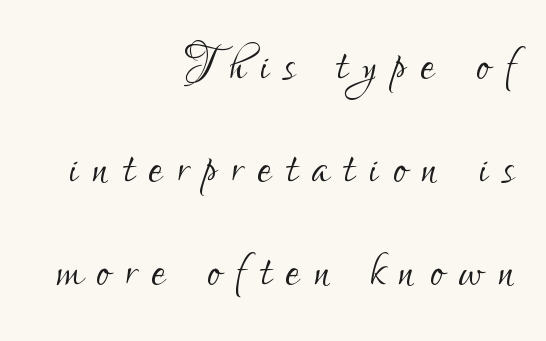
The image shows 62 px light, condensed sans-serif type; set right-aligned, normal line spacing (1.66x), unusually wide letter spacing (+0.24 em), not underlined; low stroke contrast and a small x-height.
